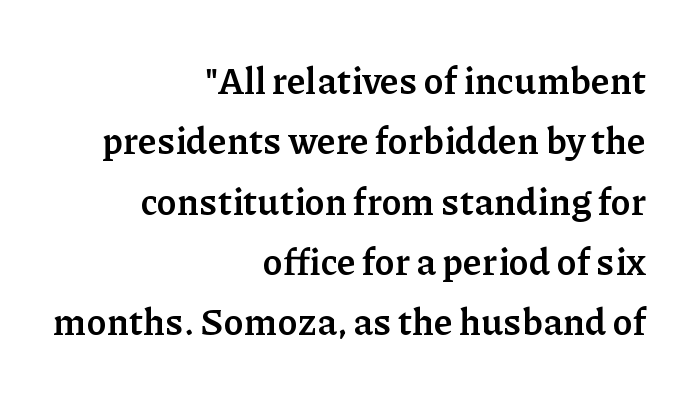
The image shows 37 px semibold serif type, upright; set right-aligned, normal line spacing (1.63x), normal letter spacing, not underlined; low stroke contrast and a medium x-height.
